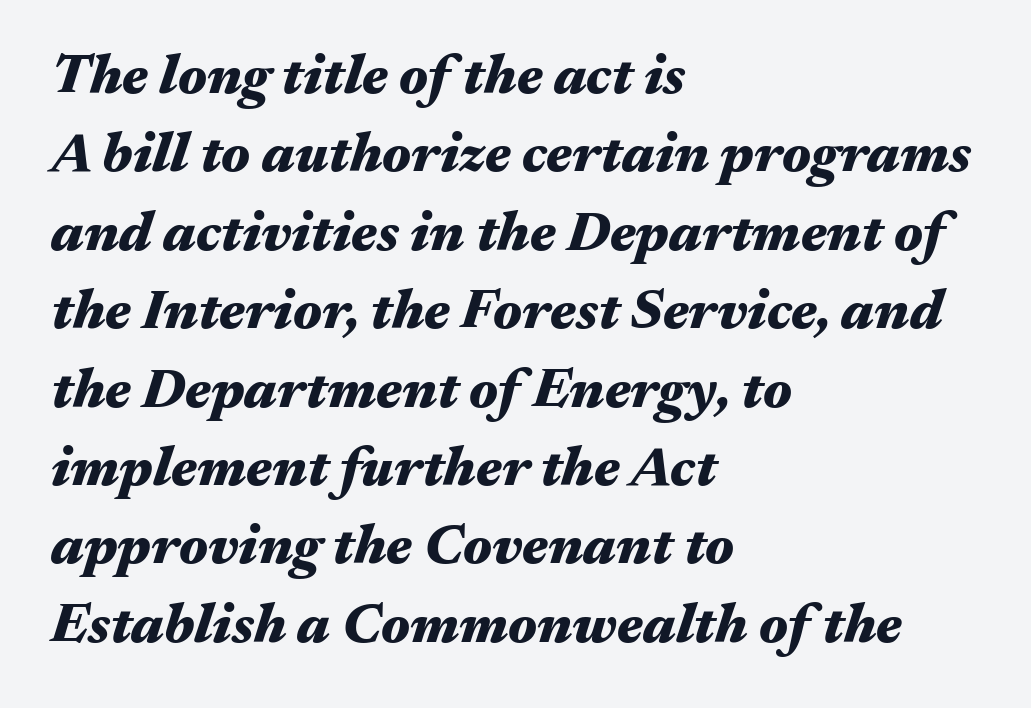
Q: Is the text bold? A: Yes.
Q: Is the text italic (slanted)? A: Yes, it leans right by about 17 degrees.
Q: Is the text underlined? A: No.
Q: How is the paragraph aligned? A: Left-aligned.
Q: Is the spacing between letters normal or unusually wide? A: Normal.
Q: Is the spacing between lines tight, normal or loose? A: Normal.
Q: Width (condensed, normal, or wide)? A: Wide.
Q: Stroke contrast? A: Medium.
Q: x-height? A: Medium.
Q: Monospaced? A: No.
